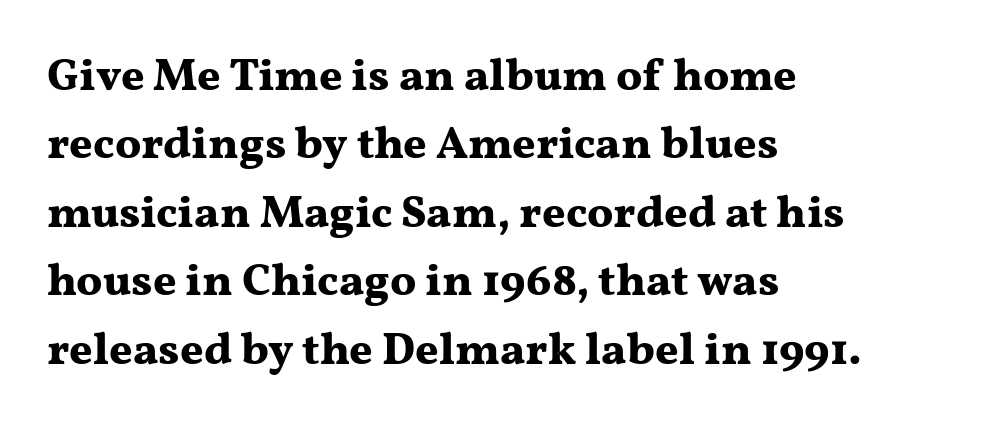
The image shows 45 px bold, wide serif type, upright; set left-aligned, normal line spacing (1.52x), normal letter spacing, not underlined; medium stroke contrast and a medium x-height.
